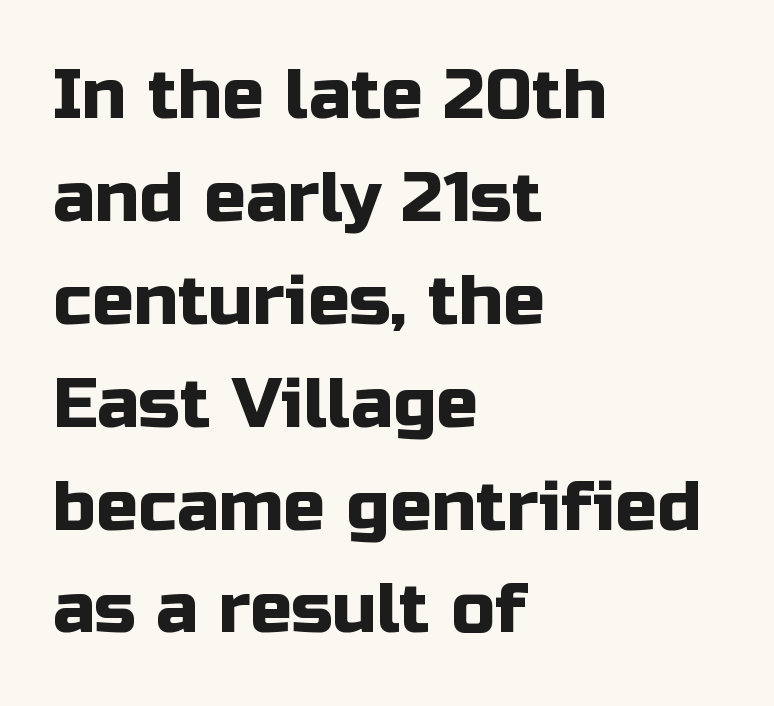
{"serif": "no", "italic": "no", "width": "normal", "stroke_contrast": "low", "x_height": "medium", "monospaced": "no", "underline": "no", "align": "left", "line_spacing": "normal", "line_spacing_ratio": 1.47, "letter_spacing": "normal", "letter_spacing_em": 0.0, "glyph_px": 70}
